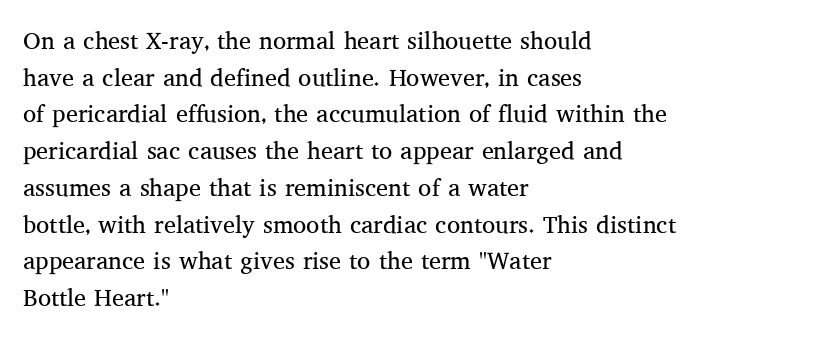
Standard letterfit; no display-style spreading of the glyphs. No chunkiness to these letters — they're not bold. This is roman type, the default non-slanted kind. Does the copy run flush right? No — it runs flush left.
